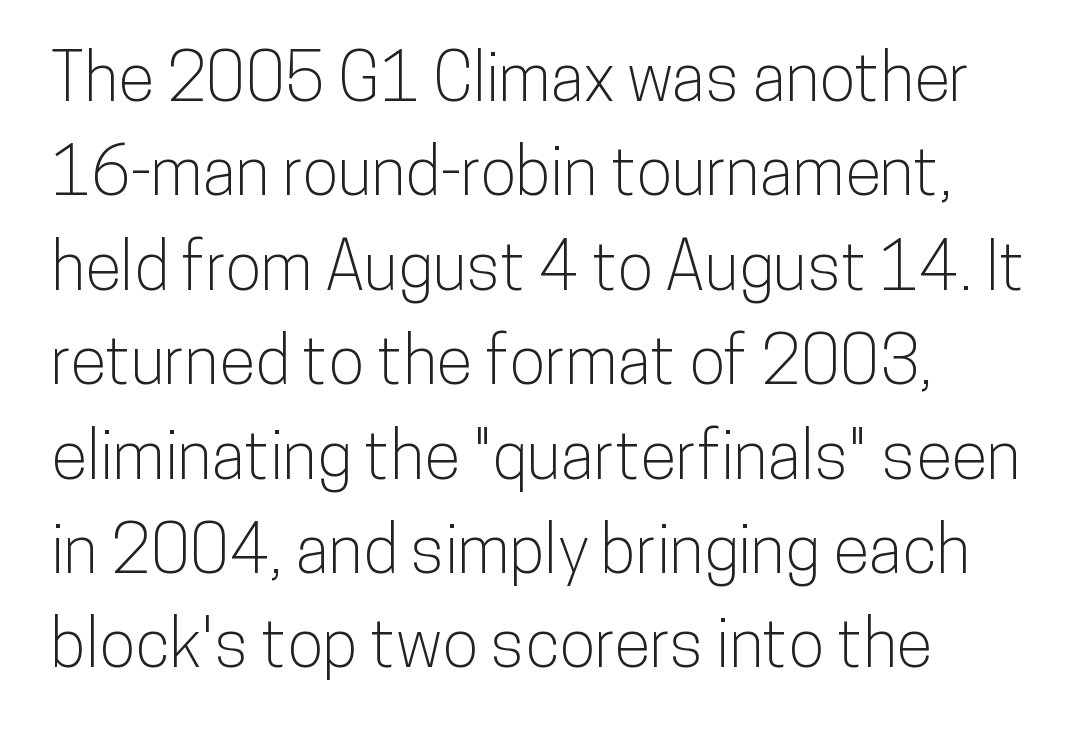
{"serif": "no", "italic": "no", "width": "condensed", "stroke_contrast": "low", "x_height": "medium", "monospaced": "no", "underline": "no", "align": "left", "line_spacing": "normal", "line_spacing_ratio": 1.43, "letter_spacing": "normal", "letter_spacing_em": 0.0, "glyph_px": 66}
